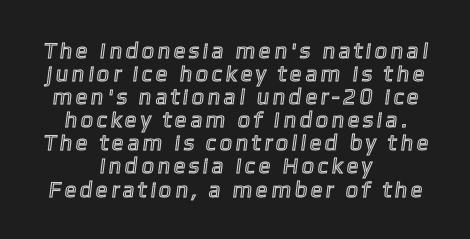
The image shows 22 px text type; set centered, tight line spacing (1.05x), not underlined.
